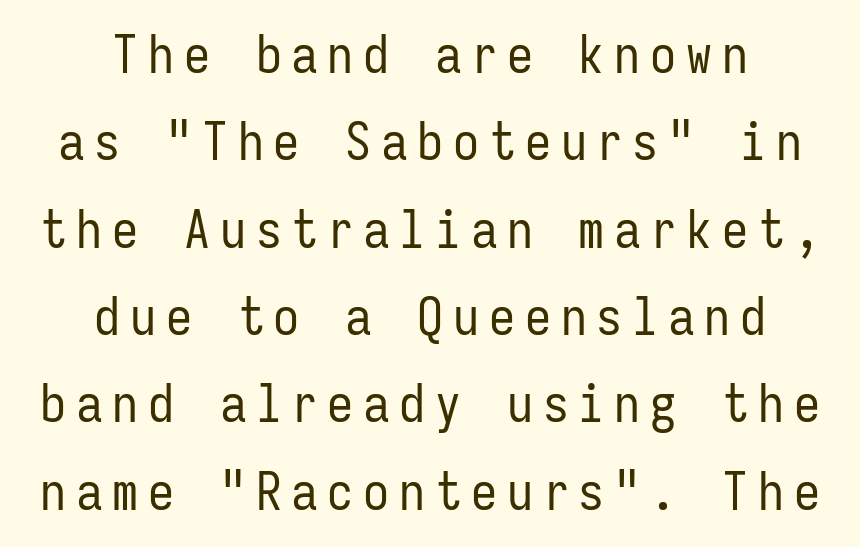
{"serif": "no", "italic": "no", "bold": "no", "weight": "regular", "width": "condensed", "stroke_contrast": "low", "x_height": "medium", "monospaced": "yes", "underline": "no", "align": "center", "line_spacing": "normal", "line_spacing_ratio": 1.68, "glyph_px": 52}
